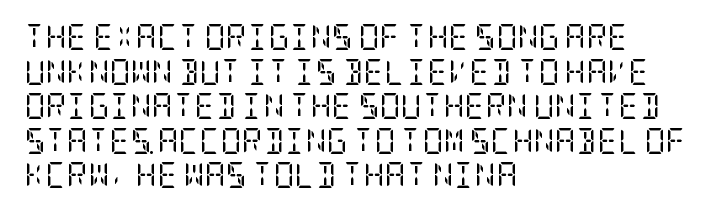
Q: Is the text bold? A: No.
Q: Is the text italic (slanted)? A: No, it is upright.
Q: Is the text underlined? A: No.
Q: How is the paragraph aligned? A: Left-aligned.
Q: Is the spacing between letters normal or unusually wide? A: Normal.
Q: Is the spacing between lines tight, normal or loose? A: Normal.
